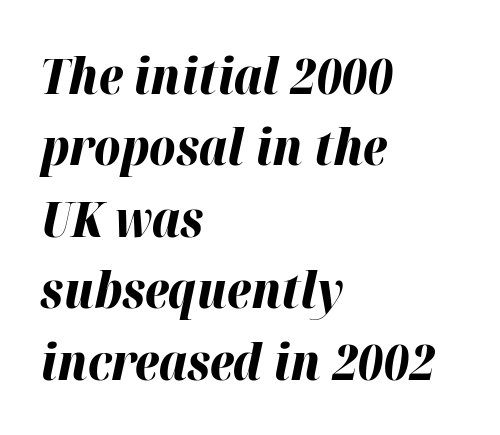
The image shows 50 px bold type, italic (leaning right); set left-aligned, normal line spacing (1.43x), normal letter spacing, not underlined; high stroke contrast and a medium x-height.
